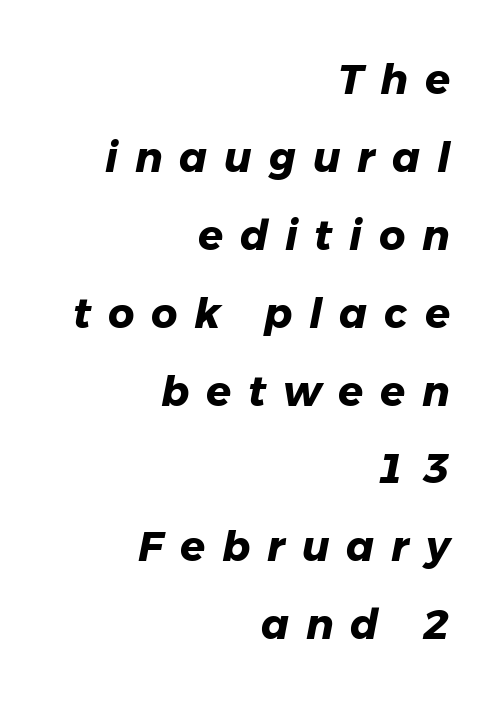
Look at the tracking — it's clearly loosened, letters drifting apart. In CSS terms this would be text-align: right. The words here are not underlined. Honestly, the rows look like they've been pulled way apart.
